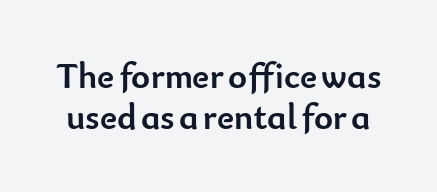
Q: Is the text bold? A: Yes.
Q: Is the text italic (slanted)? A: No, it is upright.
Q: Is the typeface a serif or a sans-serif typeface? A: Sans-serif.
Q: Is the text underlined? A: No.
Q: Is the spacing between letters normal or unusually wide? A: Normal.
Q: Is the spacing between lines tight, normal or loose? A: Tight.
Q: Width (condensed, normal, or wide)? A: Normal.
Q: Stroke contrast? A: Low.
Q: x-height? A: Small.
Q: Monospaced? A: No.
